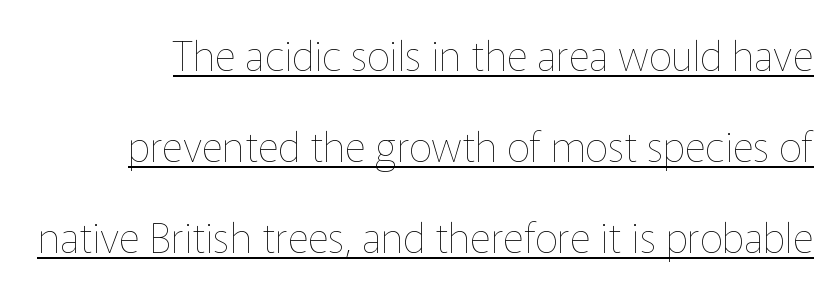
{"italic": "no", "bold": "no", "weight": "thin", "width": "normal", "stroke_contrast": "low", "x_height": "medium", "monospaced": "no", "underline": "yes", "line_spacing": "loose", "line_spacing_ratio": 2.22, "letter_spacing": "normal", "letter_spacing_em": 0.0, "glyph_px": 41}
